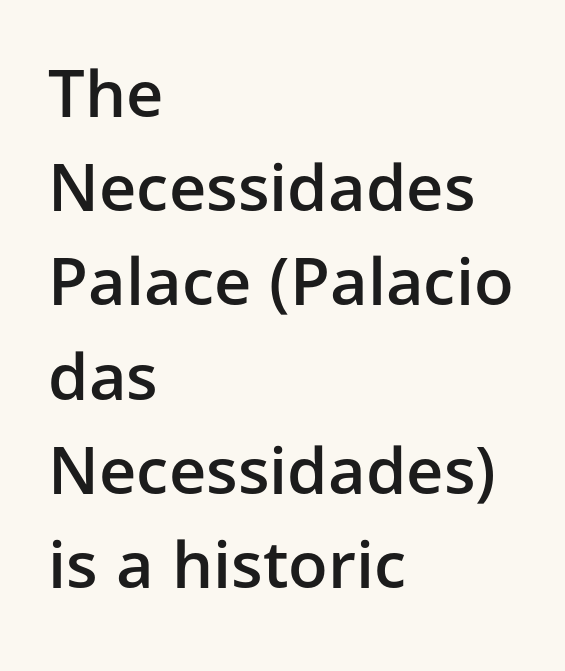
The image shows 65 px semibold sans-serif type, upright; set left-aligned, normal line spacing (1.45x), normal letter spacing, not underlined; low stroke contrast and a medium x-height.
